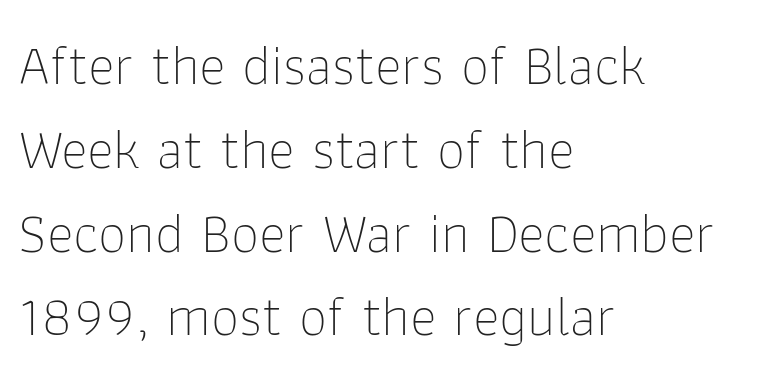
These glyphs show unthickened strokes, regular width or finer. The specimen reads as upright at a glance. Descender tails drop into unmarked territory. The characters display no serif detailing; their extremities are plain. Reading down the column, the eye jumps a familiar distance to each next line.
